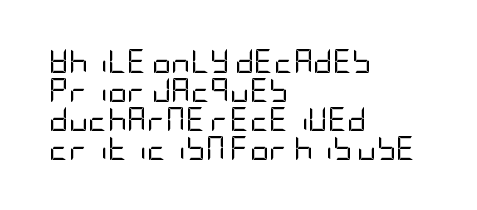
The strokes carry an ordinary text weight at most. Default kerning and tracking; the words read as compact shapes. The gap between lines stays unmarked. Does the lettering tilt? It doesn't — this is upright.
